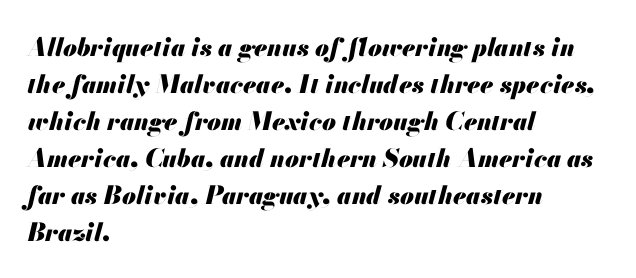
The image shows 25 px bold type, italic (leaning right); set left-aligned, normal line spacing (1.48x), normal letter spacing, not underlined.
